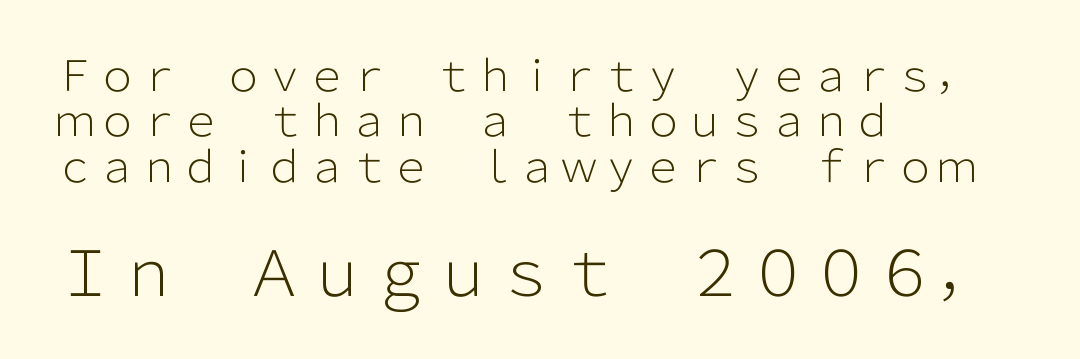
{"serif": "no", "italic": "no", "bold": "no", "weight": "light", "width": "normal", "stroke_contrast": "low", "x_height": "medium", "monospaced": "no", "underline": "no", "align": "left", "line_spacing": "tight", "line_spacing_ratio": 1.08, "letter_spacing": "normal", "letter_spacing_em": 0.0, "larger_block": "second", "size_ratio": 1.5, "glyph_px": 63}
